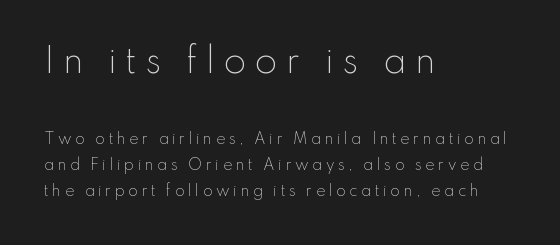
Q: Is the text bold? A: No.
Q: Is the text italic (slanted)? A: No, it is upright.
Q: Is the typeface a serif or a sans-serif typeface? A: Sans-serif.
Q: Is the text underlined? A: No.
Q: How is the paragraph aligned? A: Left-aligned.
Q: Is the spacing between letters normal or unusually wide? A: Unusually wide.
Q: Which block of text is set in a larger size, the first (top) or the second (bottom)? A: The first (top) one.
Q: Width (condensed, normal, or wide)? A: Normal.
Q: Stroke contrast? A: Low.
Q: x-height? A: Small.
Q: Monospaced? A: No.
